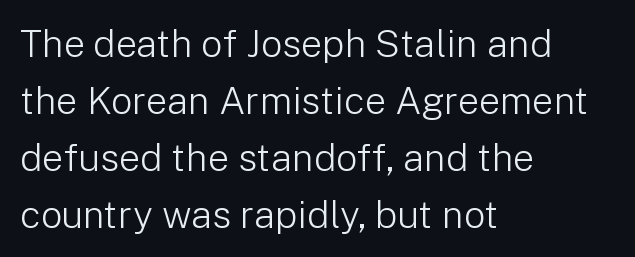
{"serif": "no", "italic": "no", "bold": "no", "weight": "light", "width": "normal", "stroke_contrast": "low", "x_height": "medium", "monospaced": "no", "underline": "no", "align": "left", "line_spacing": "normal", "line_spacing_ratio": 1.5, "letter_spacing": "normal", "letter_spacing_em": 0.0, "glyph_px": 38}
